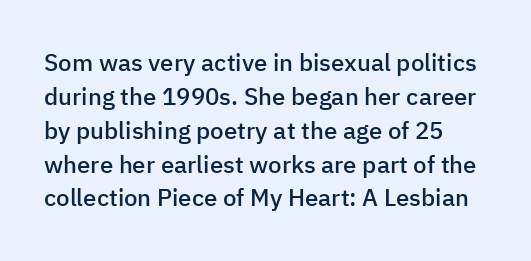
This sample keeps an unexceptional amount of space between lines. Characters remain perfectly vertical along every line. Firm but not heavy-handed strokes: this text is semibold. Tracking here is standard; glyphs follow each other at the usual distance. The gap between lines stays unmarked.
